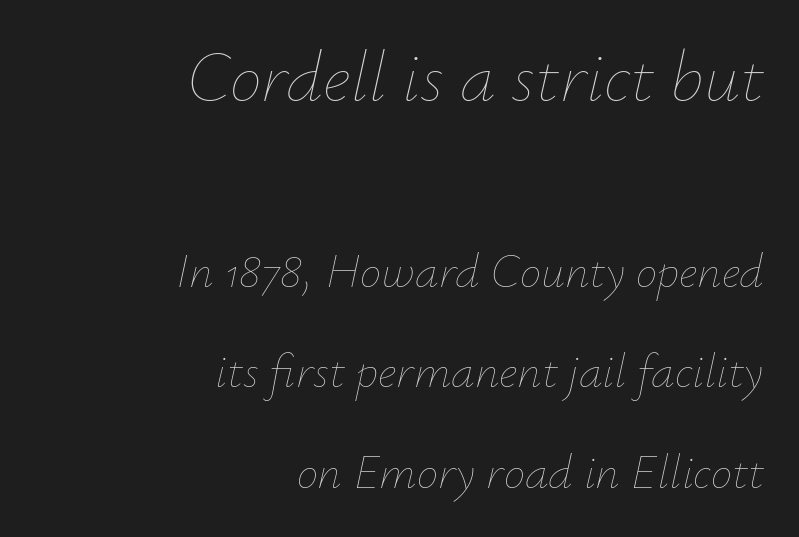
The axis of the letterforms is tilted away from vertical. Caption: standard tracking, unaltered. A great deal of white space separates one row of letters from the next. Unbolded letterforms with no extra heft.
